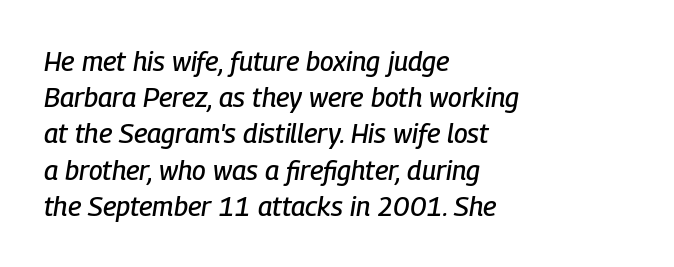
Q: Is the text italic (slanted)? A: Yes, it leans right by about 9 degrees.
Q: Is the text underlined? A: No.
Q: How is the paragraph aligned? A: Left-aligned.
Q: Is the spacing between letters normal or unusually wide? A: Normal.
Q: Is the spacing between lines tight, normal or loose? A: Normal.
